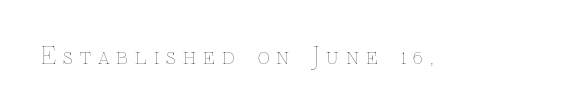
{"italic": "no", "bold": "no", "underline": "no", "letter_spacing": "wide", "letter_spacing_em": 0.31, "glyph_px": 23}
